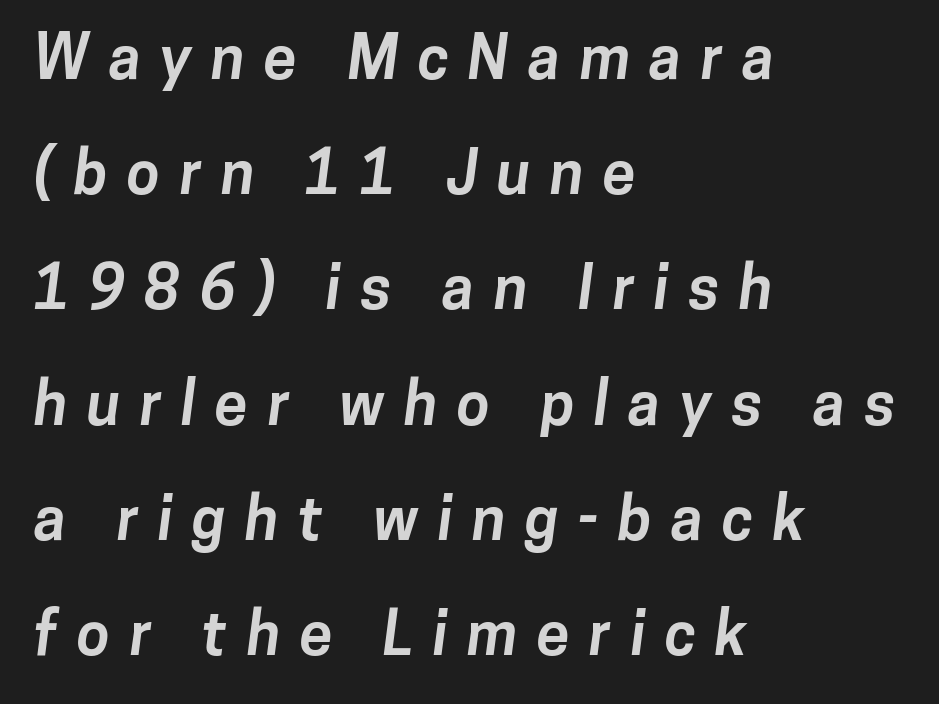
The image shows 60 px bold sans-serif type; set left-aligned, loose line spacing (1.92x), unusually wide letter spacing (+0.32 em), not underlined; low stroke contrast and a medium x-height.
